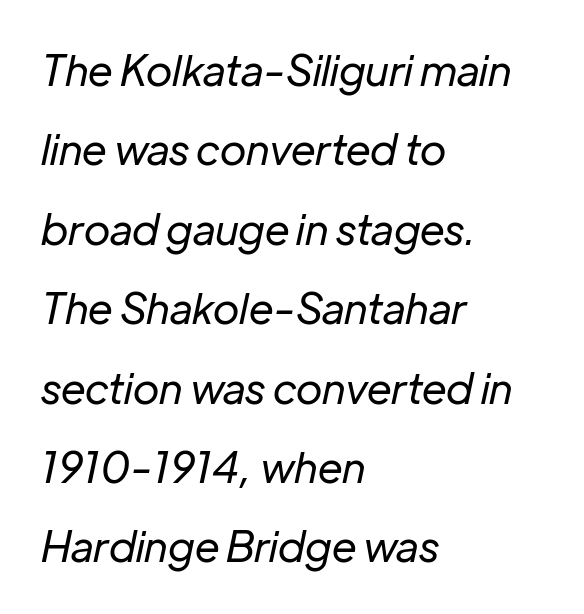
Q: Is the text bold? A: No.
Q: Is the text italic (slanted)? A: Yes, it leans right by about 12 degrees.
Q: Is the text underlined? A: No.
Q: How is the paragraph aligned? A: Left-aligned.
Q: Is the spacing between letters normal or unusually wide? A: Normal.
Q: Width (condensed, normal, or wide)? A: Normal.
Q: Stroke contrast? A: Low.
Q: x-height? A: Medium.
Q: Monospaced? A: No.
